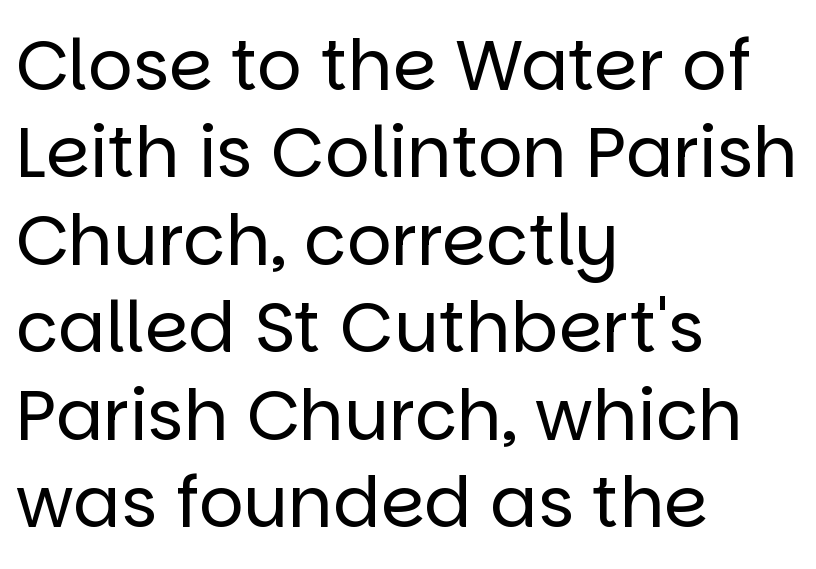
Q: Is the text bold? A: No.
Q: Is the text italic (slanted)? A: No, it is upright.
Q: Is the typeface a serif or a sans-serif typeface? A: Sans-serif.
Q: Is the text underlined? A: No.
Q: How is the paragraph aligned? A: Left-aligned.
Q: Is the spacing between letters normal or unusually wide? A: Normal.
Q: Is the spacing between lines tight, normal or loose? A: Normal.
Q: Width (condensed, normal, or wide)? A: Normal.
Q: Stroke contrast? A: Low.
Q: x-height? A: Large.
Q: Monospaced? A: No.
